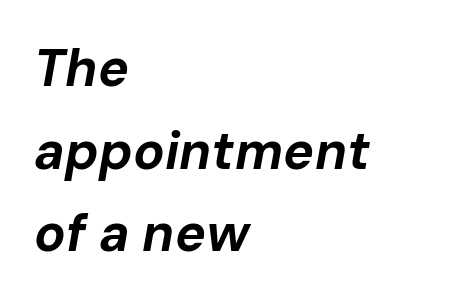
Nobody touched the tracking dial on this one. On the weight axis this lands at bold, roughly 700. Spacing verdict: proportional, widths tailored to each character. The text carries the slant typical of an italic or oblique font. Summary of vertical rhythm: regular, with standard interline spacing. The specimen omits any rule beneath the text block's lines.
